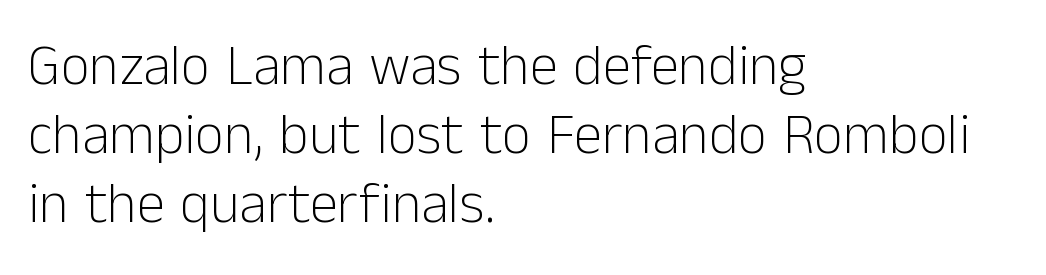
Q: Is the text bold? A: No.
Q: Is the text italic (slanted)? A: No, it is upright.
Q: Is the typeface a serif or a sans-serif typeface? A: Sans-serif.
Q: Is the text underlined? A: No.
Q: How is the paragraph aligned? A: Left-aligned.
Q: Is the spacing between letters normal or unusually wide? A: Normal.
Q: Width (condensed, normal, or wide)? A: Normal.
Q: Stroke contrast? A: Low.
Q: x-height? A: Medium.
Q: Monospaced? A: No.
